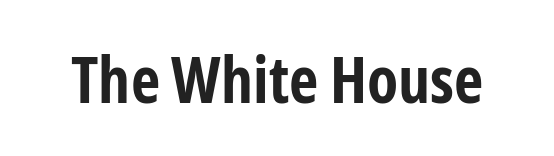
Q: Is the text bold? A: Yes.
Q: Is the text italic (slanted)? A: No, it is upright.
Q: Is the typeface a serif or a sans-serif typeface? A: Sans-serif.
Q: Is the text underlined? A: No.
Q: Is the spacing between letters normal or unusually wide? A: Normal.
Q: Width (condensed, normal, or wide)? A: Condensed.
Q: Stroke contrast? A: Low.
Q: x-height? A: Medium.
Q: Monospaced? A: No.
